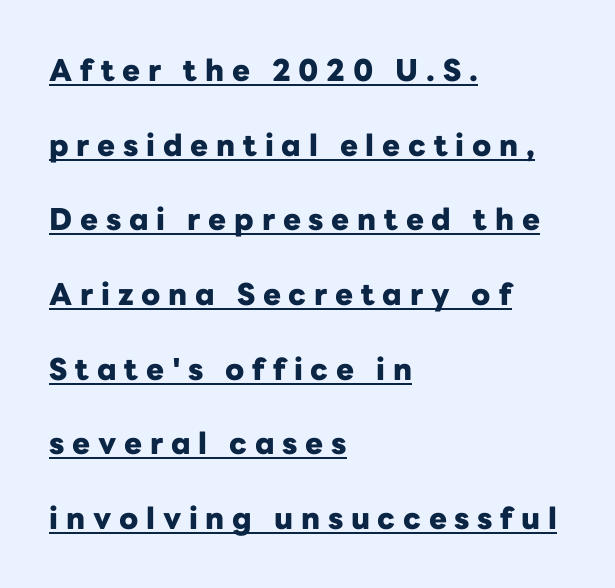
The image shows 30 px heavy sans-serif type, upright; set left-aligned, loose line spacing (2.49x), unusually wide letter spacing (+0.26 em), underlined; low stroke contrast and a medium x-height.
